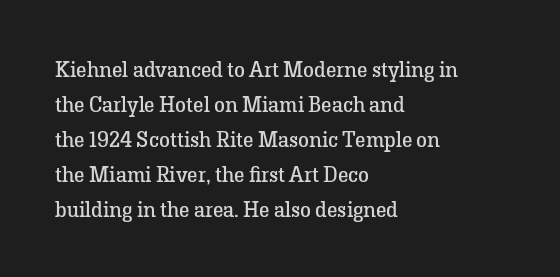
{"italic": "no", "bold": "no", "underline": "no", "align": "left", "line_spacing": "normal", "line_spacing_ratio": 1.59, "letter_spacing": "normal", "letter_spacing_em": 0.0, "glyph_px": 22}
